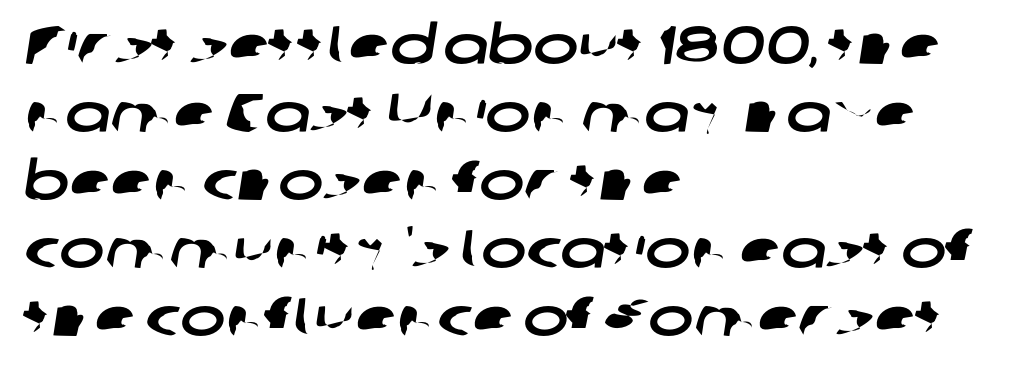
Q: Is the typeface a serif or a sans-serif typeface? A: Sans-serif.
Q: Is the text underlined? A: No.
Q: How is the paragraph aligned? A: Left-aligned.
Q: Is the spacing between letters normal or unusually wide? A: Normal.
Q: Is the spacing between lines tight, normal or loose? A: Normal.
Q: Width (condensed, normal, or wide)? A: Wide.
Q: Stroke contrast? A: Low.
Q: x-height? A: Medium.
Q: Monospaced? A: No.
